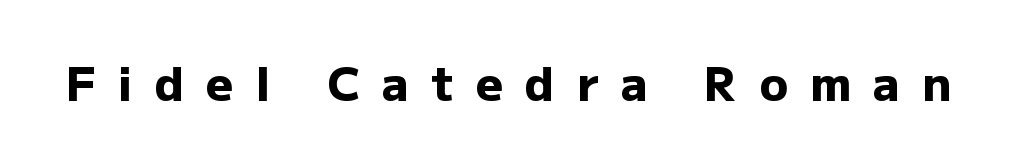
Q: Is the text bold? A: Yes.
Q: Is the text italic (slanted)? A: No, it is upright.
Q: Is the typeface a serif or a sans-serif typeface? A: Sans-serif.
Q: Is the text underlined? A: No.
Q: Is the spacing between letters normal or unusually wide? A: Unusually wide.
Q: Width (condensed, normal, or wide)? A: Normal.
Q: Stroke contrast? A: Low.
Q: x-height? A: Medium.
Q: Monospaced? A: No.
